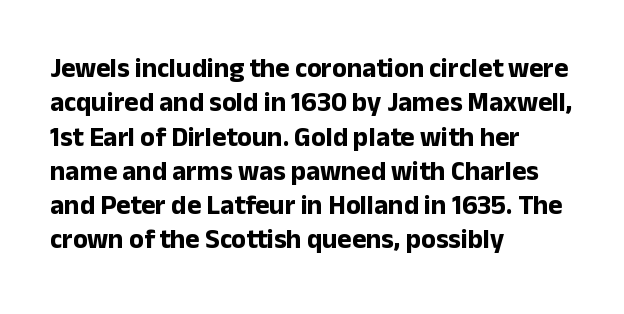
The image shows 27 px bold type, upright; set left-aligned, normal line spacing (1.27x), normal letter spacing, not underlined.
